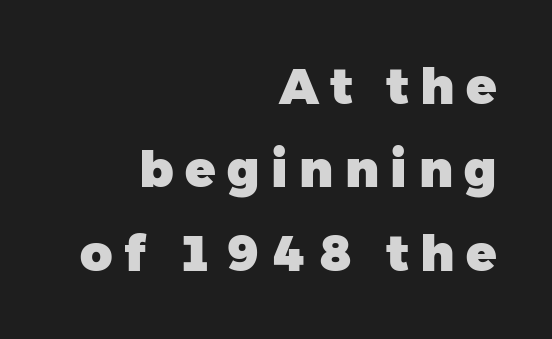
Q: Is the text bold? A: Yes.
Q: Is the text italic (slanted)? A: No, it is upright.
Q: Is the typeface a serif or a sans-serif typeface? A: Sans-serif.
Q: Is the text underlined? A: No.
Q: How is the paragraph aligned? A: Right-aligned.
Q: Is the spacing between letters normal or unusually wide? A: Unusually wide.
Q: Is the spacing between lines tight, normal or loose? A: Normal.
Q: Width (condensed, normal, or wide)? A: Normal.
Q: Stroke contrast? A: Low.
Q: x-height? A: Medium.
Q: Monospaced? A: No.
